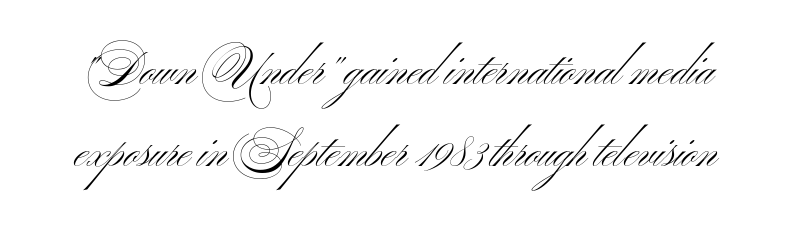
The image shows 46 px light, wide sans-serif type; set line spacing 1.78x, normal letter spacing, not underlined; medium stroke contrast and a small x-height.
